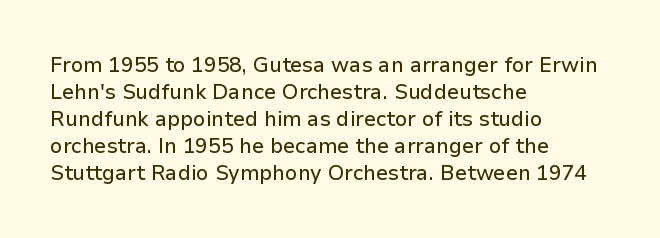
Q: Is the text italic (slanted)? A: No, it is upright.
Q: Is the text underlined? A: No.
Q: How is the paragraph aligned? A: Left-aligned.
Q: Is the spacing between letters normal or unusually wide? A: Normal.
Q: Is the spacing between lines tight, normal or loose? A: Normal.
